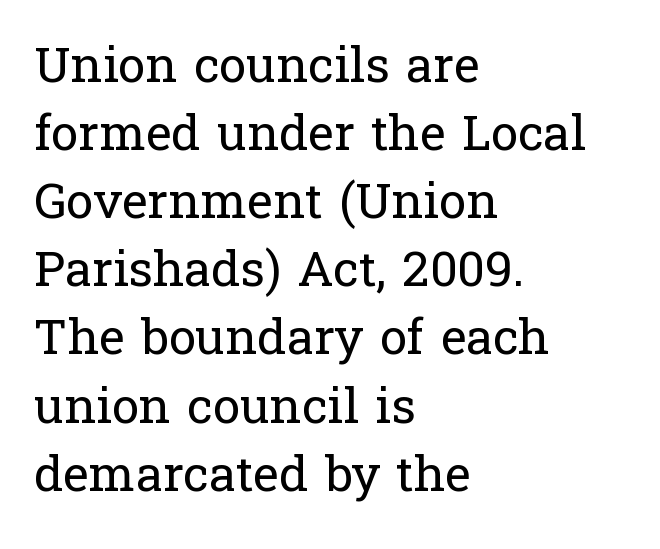
Descenders are the only things crossing below the line. Caption: standard tracking, unaltered. One-word summary of the alignment: left. Upright lettering throughout.
